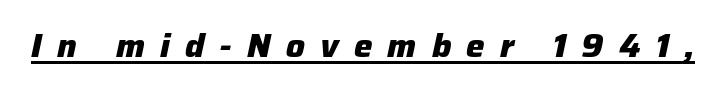
Q: Is the text bold? A: Yes.
Q: Is the text italic (slanted)? A: Yes, it leans right by about 12 degrees.
Q: Is the text underlined? A: Yes.
Q: Is the spacing between letters normal or unusually wide? A: Unusually wide.
Q: Width (condensed, normal, or wide)? A: Normal.
Q: Stroke contrast? A: Low.
Q: x-height? A: Medium.
Q: Monospaced? A: No.
